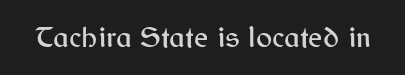
The font's upright variant was chosen for this text. Here the designer chose a conventional face with non-uniform glyph widths. Here the glyphs are tracked normally, forming tight word shapes. The space beneath each line is pristine and unruled.
